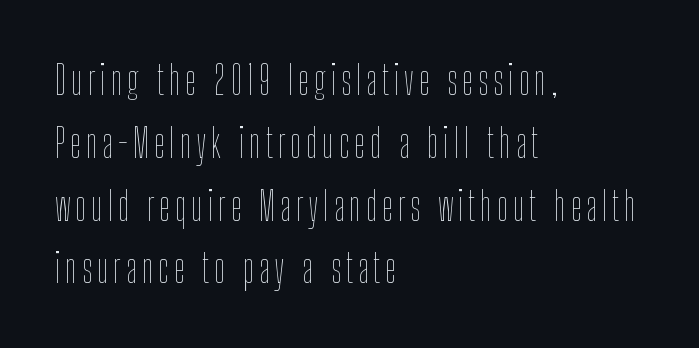
The image shows 40 px thin, condensed type, upright; set left-aligned, normal line spacing (1.57x), not underlined; low stroke contrast and a medium x-height.
